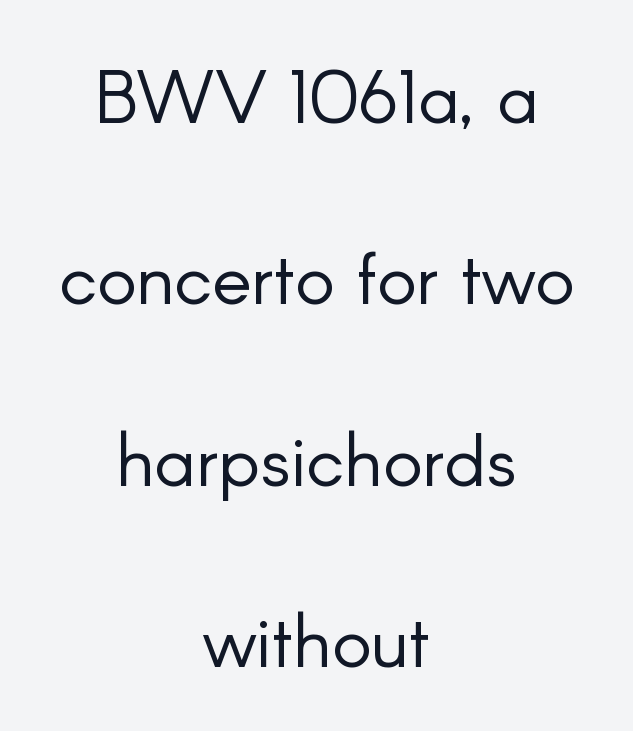
{"serif": "no", "italic": "no", "bold": "no", "weight": "light", "width": "normal", "stroke_contrast": "low", "x_height": "small", "monospaced": "no", "underline": "no", "align": "center", "line_spacing": "loose", "line_spacing_ratio": 2.45, "letter_spacing": "normal", "letter_spacing_em": 0.0, "glyph_px": 74}
